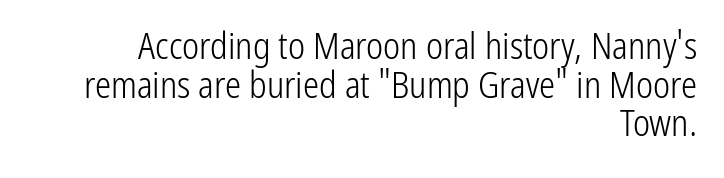
{"serif": "no", "italic": "no", "bold": "no", "weight": "light", "width": "condensed", "stroke_contrast": "low", "x_height": "medium", "monospaced": "no", "underline": "no", "align": "right", "line_spacing": "tight", "line_spacing_ratio": 1.07, "letter_spacing": "normal", "letter_spacing_em": 0.0, "glyph_px": 36}
